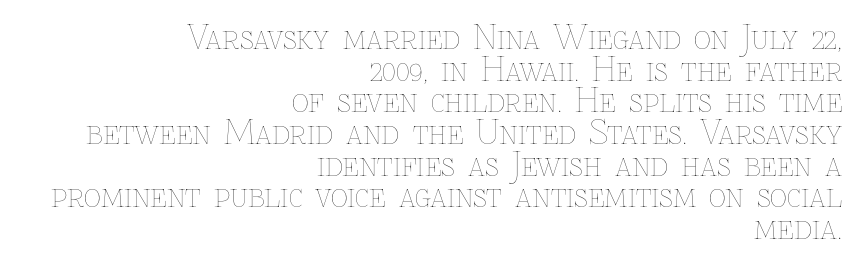
Q: Is the text bold? A: No.
Q: Is the text italic (slanted)? A: No, it is upright.
Q: Is the text underlined? A: No.
Q: How is the paragraph aligned? A: Right-aligned.
Q: Is the spacing between letters normal or unusually wide? A: Normal.
Q: Is the spacing between lines tight, normal or loose? A: Tight.
Q: Width (condensed, normal, or wide)? A: Normal.
Q: Stroke contrast? A: Low.
Q: x-height? A: Medium.
Q: Monospaced? A: No.
